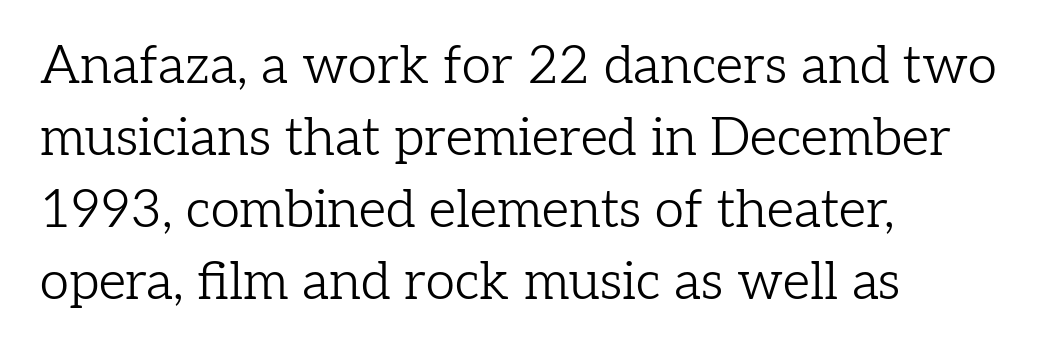
Q: Is the text bold? A: No.
Q: Is the text italic (slanted)? A: No, it is upright.
Q: Is the typeface a serif or a sans-serif typeface? A: Serif.
Q: Is the text underlined? A: No.
Q: How is the paragraph aligned? A: Left-aligned.
Q: Is the spacing between letters normal or unusually wide? A: Normal.
Q: Is the spacing between lines tight, normal or loose? A: Normal.
Q: Width (condensed, normal, or wide)? A: Normal.
Q: Stroke contrast? A: Low.
Q: x-height? A: Medium.
Q: Monospaced? A: No.
